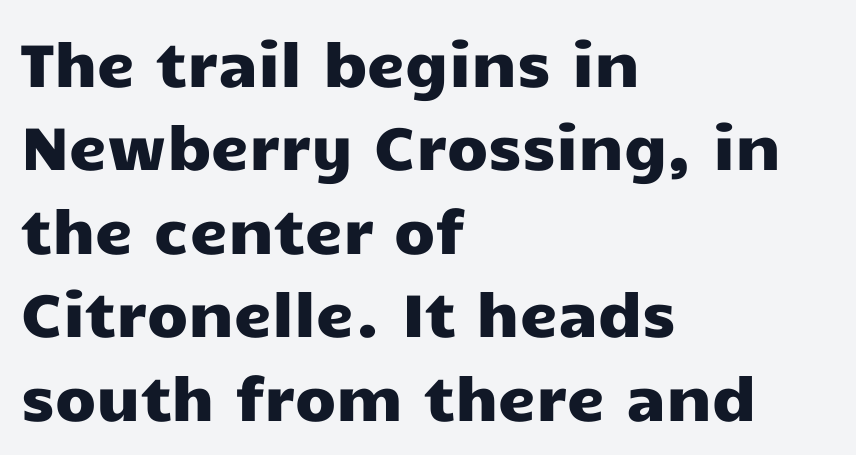
{"serif": "no", "italic": "no", "width": "wide", "stroke_contrast": "low", "x_height": "medium", "monospaced": "no", "underline": "no", "align": "left", "line_spacing": "normal", "line_spacing_ratio": 1.39, "letter_spacing": "normal", "letter_spacing_em": 0.0, "glyph_px": 60}
